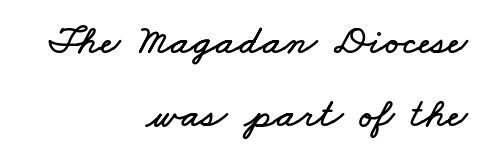
Q: Is the text underlined? A: No.
Q: How is the paragraph aligned? A: Right-aligned.
Q: Is the spacing between letters normal or unusually wide? A: Normal.
Q: Width (condensed, normal, or wide)? A: Wide.
Q: Stroke contrast? A: Low.
Q: x-height? A: Small.
Q: Monospaced? A: No.
